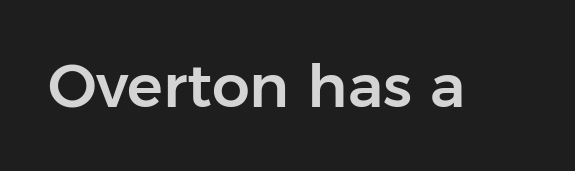
Q: Is the text italic (slanted)? A: No, it is upright.
Q: Is the typeface a serif or a sans-serif typeface? A: Sans-serif.
Q: Is the text underlined? A: No.
Q: Is the spacing between letters normal or unusually wide? A: Normal.
Q: Width (condensed, normal, or wide)? A: Normal.
Q: Stroke contrast? A: Low.
Q: x-height? A: Medium.
Q: Monospaced? A: No.
